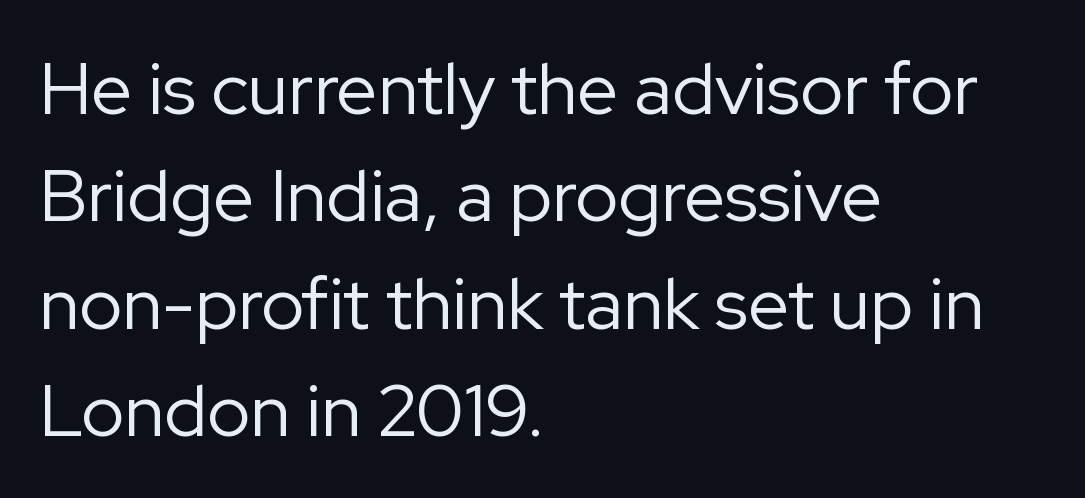
{"serif": "no", "italic": "no", "bold": "no", "weight": "regular", "width": "normal", "stroke_contrast": "low", "x_height": "medium", "monospaced": "no", "underline": "no", "align": "left", "line_spacing": "normal", "line_spacing_ratio": 1.47, "letter_spacing": "normal", "letter_spacing_em": 0.0, "glyph_px": 73}
